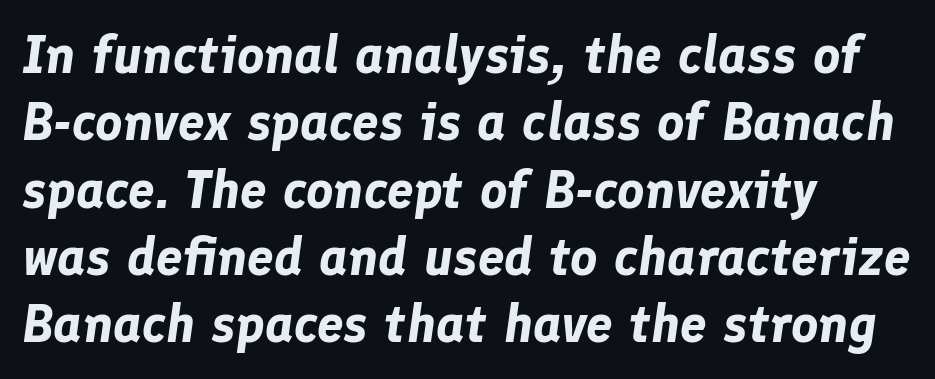
Q: Is the text bold? A: Yes.
Q: Is the text italic (slanted)? A: Yes, it leans right by about 8 degrees.
Q: Is the text underlined? A: No.
Q: How is the paragraph aligned? A: Left-aligned.
Q: Is the spacing between letters normal or unusually wide? A: Normal.
Q: Is the spacing between lines tight, normal or loose? A: Normal.
Q: Width (condensed, normal, or wide)? A: Normal.
Q: Stroke contrast? A: Low.
Q: x-height? A: Medium.
Q: Monospaced? A: No.
